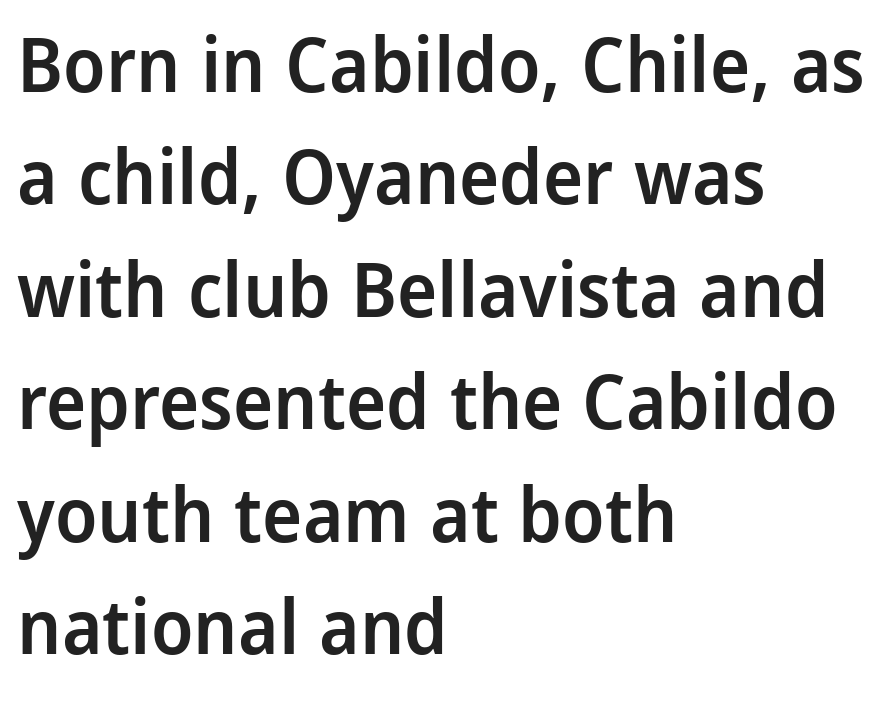
{"serif": "no", "italic": "no", "bold": "semi", "weight": "semibold", "width": "condensed", "stroke_contrast": "low", "x_height": "large", "monospaced": "no", "underline": "no", "align": "left", "line_spacing": "normal", "line_spacing_ratio": 1.48, "letter_spacing": "normal", "letter_spacing_em": 0.0, "glyph_px": 76}
